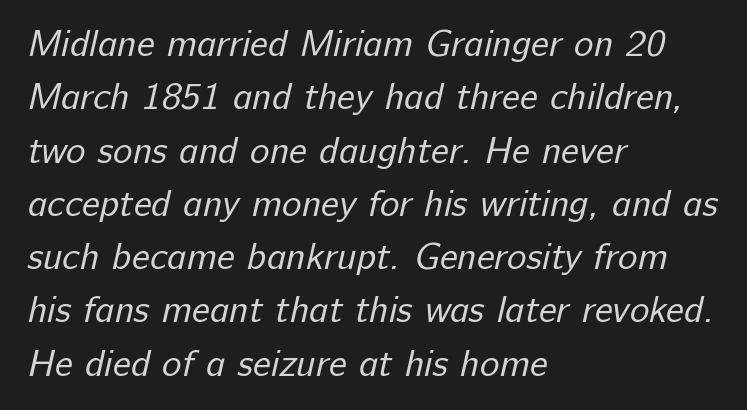
The image shows 37 px regular-weight sans-serif type; set left-aligned, normal line spacing (1.44x), normal letter spacing, not underlined; low stroke contrast and a medium x-height.
